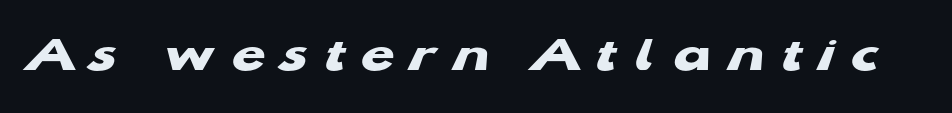
{"serif": "no", "bold": "yes", "weight": "heavy", "width": "wide", "stroke_contrast": "low", "x_height": "medium", "monospaced": "no", "underline": "no", "letter_spacing": "wide", "letter_spacing_em": 0.3, "glyph_px": 54}
